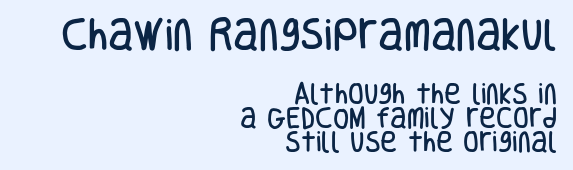
Which margin do the lines hug? The right one — the left edge is uneven. Type size steps down from the first block to the second. The text was rendered using a sans face with plain stroke endings. The type is set solid horizontally, with unmodified tracking. Line spacing here is tight. Vertical strokes here are truly vertical.
